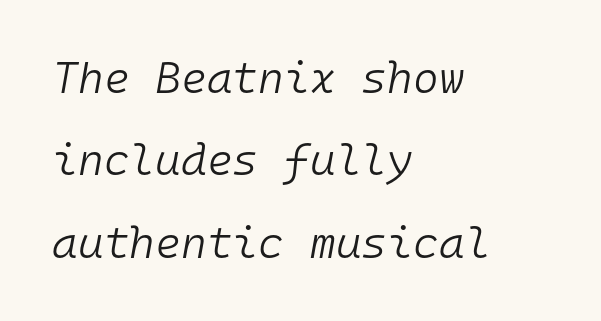
The lines in this sample share a left origin and differ only in where they stop. The lettering tilts uniformly, giving the passage an italic look. A quiet, ordinary-to-light weight characterises the typeface. Do the characters align in a grid? Yes, the font is monospaced. The gaps between neighbouring characters are ordinary and unremarkable. Descender tails drop into unmarked territory.
